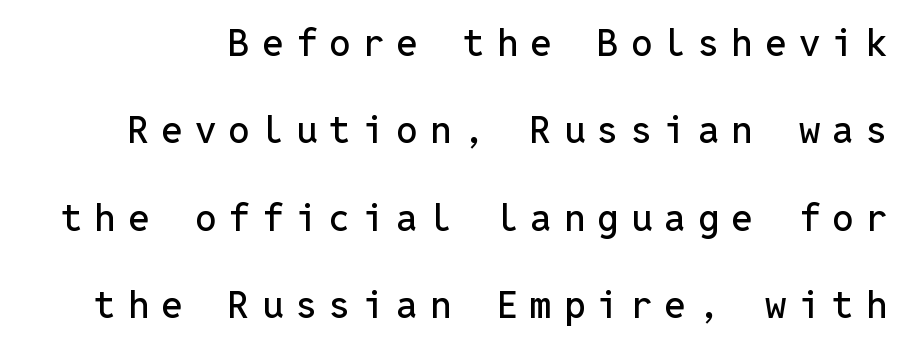
The image shows 38 px sans-serif type, upright, monospaced; set loose line spacing (2.3x), unusually wide letter spacing (+0.32 em), not underlined; low stroke contrast and a medium x-height.
